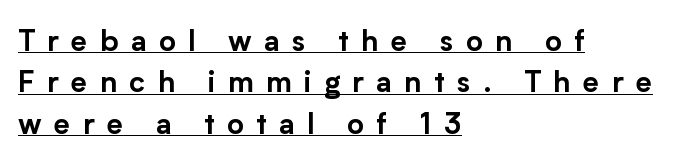
Somebody hit Ctrl+U on this one — the words are underlined. Style check: upright. The letters are spread apart with noticeably loose tracking. Proportional: the letters do not fall into vertical columns. Check where the strokes stop: nothing finishes them off — pure sans. The lines sit at an ordinary, default distance from one another.
